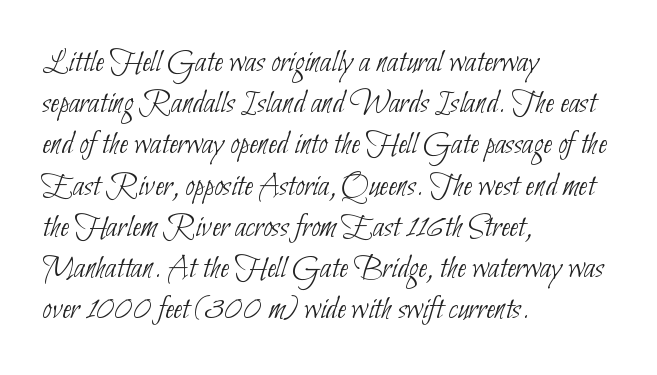
No feet cap the strokes, marking this as sans-serif type. Honestly, the letter spacing is just normal — you wouldn't notice it. Reading down the column, the eye jumps a familiar distance to each next line. Has an underline been added? It has not.
